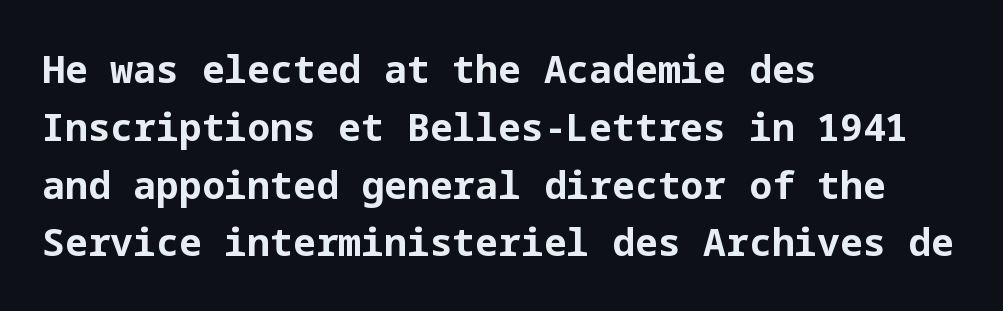
Q: Is the text bold? A: Yes.
Q: Is the text italic (slanted)? A: No, it is upright.
Q: Is the typeface a serif or a sans-serif typeface? A: Sans-serif.
Q: Is the text underlined? A: No.
Q: How is the paragraph aligned? A: Left-aligned.
Q: Is the spacing between letters normal or unusually wide? A: Normal.
Q: Is the spacing between lines tight, normal or loose? A: Normal.
Q: Width (condensed, normal, or wide)? A: Normal.
Q: Stroke contrast? A: Low.
Q: x-height? A: Medium.
